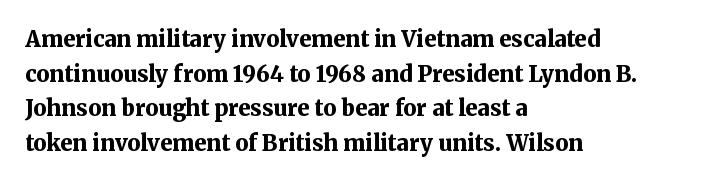
This sample uses an upright cut, with every glyph sitting square on the baseline. Whoever set this chose a conventional vertical rhythm. Students, note that the glyphs here touch the page at normal intervals. Strokes here are thick enough to call this a true bold.
